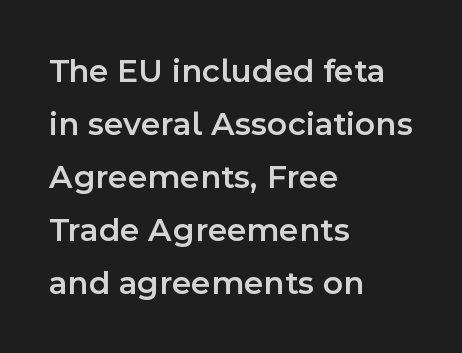
Q: Is the text bold? A: Semi-bold.
Q: Is the text italic (slanted)? A: No, it is upright.
Q: Is the typeface a serif or a sans-serif typeface? A: Sans-serif.
Q: Is the text underlined? A: No.
Q: How is the paragraph aligned? A: Left-aligned.
Q: Is the spacing between letters normal or unusually wide? A: Normal.
Q: Is the spacing between lines tight, normal or loose? A: Normal.
Q: Width (condensed, normal, or wide)? A: Normal.
Q: x-height? A: Medium.
Q: Monospaced? A: No.
